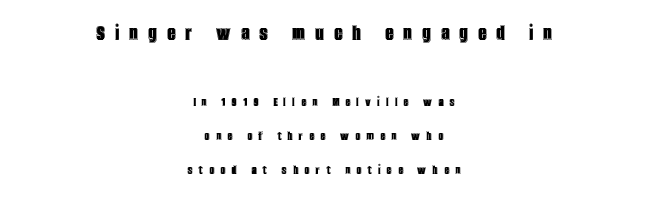
Q: Is the text italic (slanted)? A: No, it is upright.
Q: Is the text underlined? A: No.
Q: How is the paragraph aligned? A: Centered.
Q: Is the spacing between letters normal or unusually wide? A: Unusually wide.
Q: Is the spacing between lines tight, normal or loose? A: Loose.
Q: Which block of text is set in a larger size, the first (top) or the second (bottom)? A: The first (top) one.
